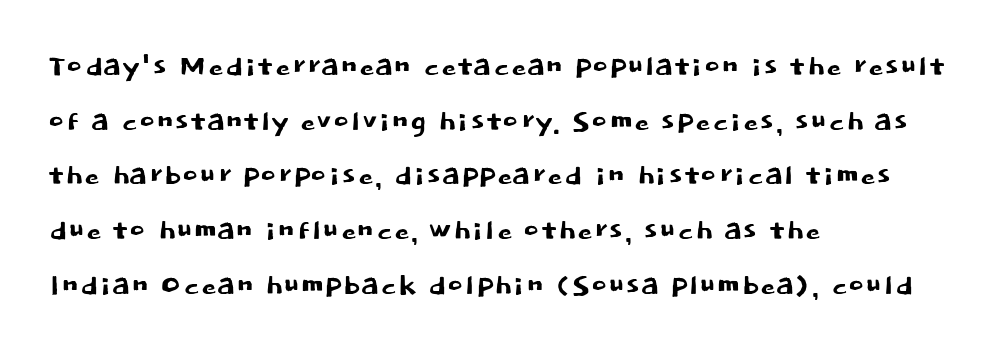
Compared with typical body copy, the letter spacing here is the same. Varying glyph widths throughout — classic text-font behaviour. Beneath every word, the page is bare. The text block is weighted toward the left margin, trailing off unevenly rightward.
